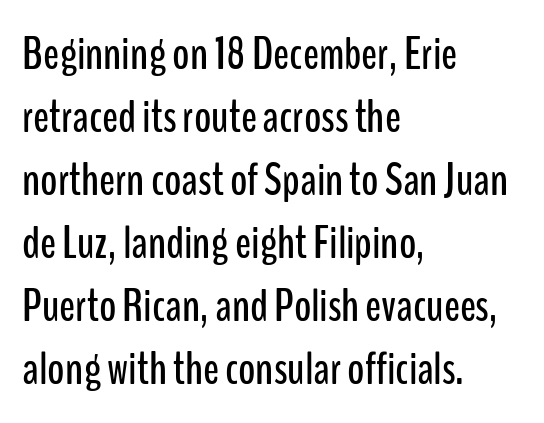
Spacing verdict: proportional, widths tailored to each character. Every row of glyphs begins at an identical x-position on the left. Posture: vertical. Students, observe: this is what conventionally led text looks like. Type style note: lacks serifs.
